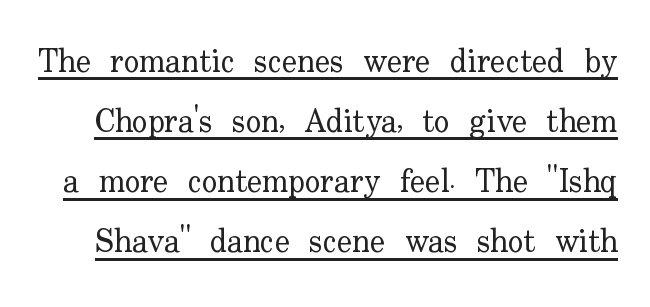
Q: Is the text bold? A: No.
Q: Is the text italic (slanted)? A: No, it is upright.
Q: Is the typeface a serif or a sans-serif typeface? A: Serif.
Q: Is the text underlined? A: Yes.
Q: Is the spacing between letters normal or unusually wide? A: Normal.
Q: Width (condensed, normal, or wide)? A: Normal.
Q: Stroke contrast? A: Low.
Q: x-height? A: Small.
Q: Monospaced? A: No.
